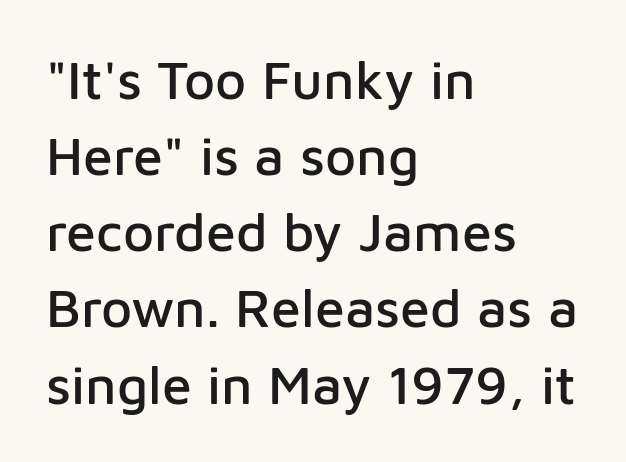
The image shows 54 px sans-serif type, upright; set left-aligned, normal line spacing (1.41x), normal letter spacing, not underlined; low stroke contrast and a medium x-height.
